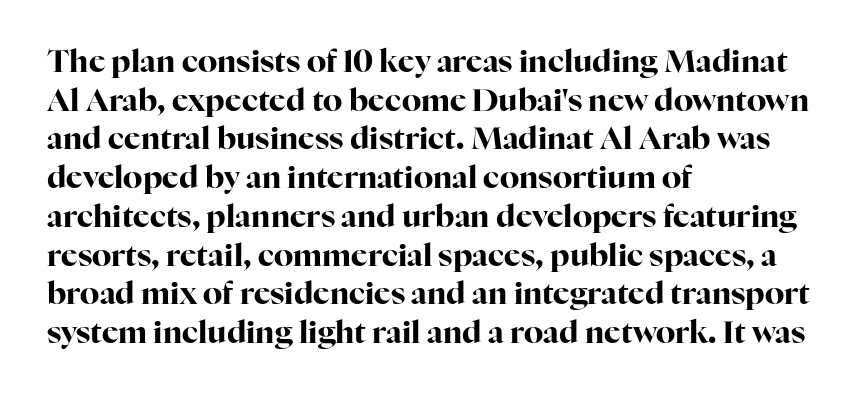
The image shows 31 px bold serif type, upright; set left-aligned, normal line spacing (1.25x), normal letter spacing, not underlined; high stroke contrast and a medium x-height.
